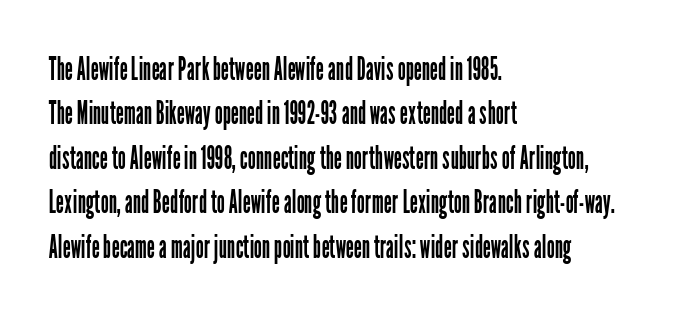
The image shows 32 px regular-weight, condensed sans-serif type, upright; set left-aligned, normal line spacing (1.39x), normal letter spacing, not underlined; low stroke contrast and a medium x-height.
